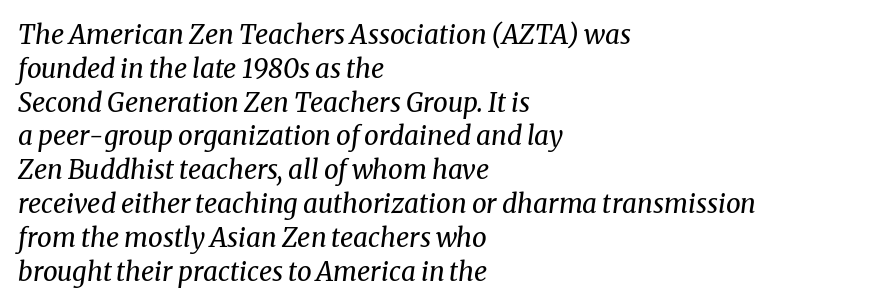
{"italic": "yes", "lean": "right", "slant_degrees": 8, "bold": "no", "underline": "no", "align": "left", "line_spacing": "normal", "line_spacing_ratio": 1.3, "letter_spacing": "normal", "letter_spacing_em": 0.0, "glyph_px": 26}
